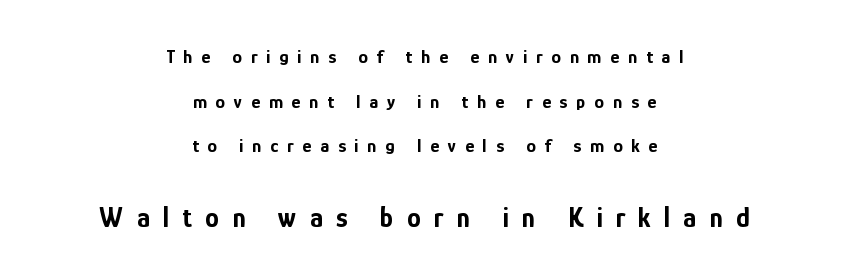
{"serif": "no", "italic": "no", "bold": "yes", "weight": "bold", "width": "condensed", "stroke_contrast": "low", "x_height": "medium", "monospaced": "no", "underline": "no", "align": "center", "line_spacing": "loose", "line_spacing_ratio": 2.35, "letter_spacing": "wide", "letter_spacing_em": 0.47, "larger_block": "second", "size_ratio": 1.47, "glyph_px": 28}
